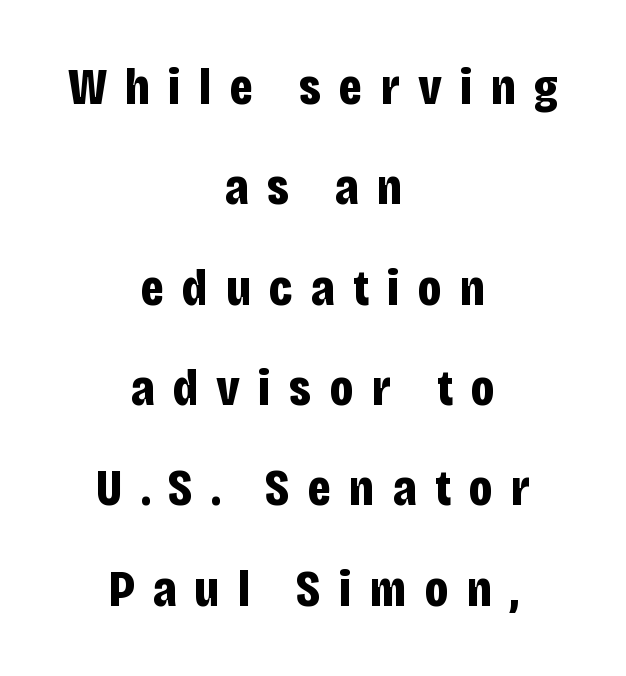
A great deal of white space separates one row of letters from the next. The rendering positions every line midway between the sides. Students, this is bold: see how much ink each stroke carries. This sample uses a sans-serif face. The strip under each line holds only bare page. Students, note that the glyphs here are deliberately spaced far apart.
